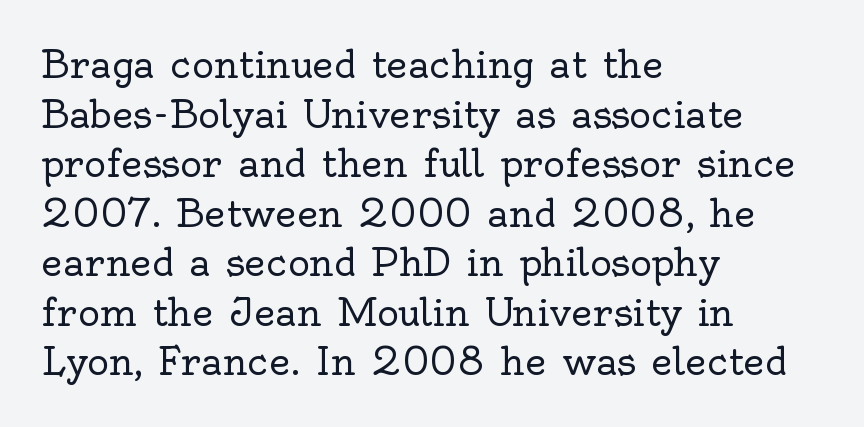
The font family rendered here belongs to the serif group. Spacing verdict: proportional, widths tailored to each character. All the whitespace from short lines collects on the right. On a weight scale, this lands at 450 or below. The zone under the glyphs is completely vacant. The tracking reads as untouched default to a designer's eye.
